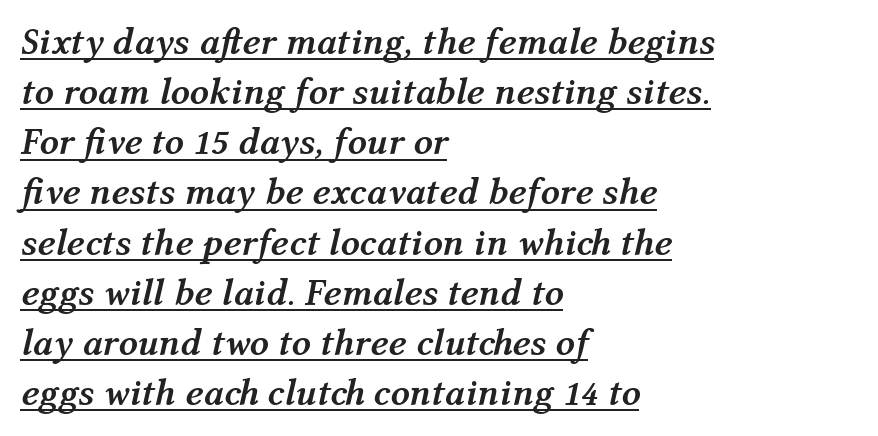
Q: Is the text bold? A: Yes.
Q: Is the text italic (slanted)? A: Yes, it leans right by about 12 degrees.
Q: Is the text underlined? A: Yes.
Q: How is the paragraph aligned? A: Left-aligned.
Q: Is the spacing between letters normal or unusually wide? A: Normal.
Q: Is the spacing between lines tight, normal or loose? A: Normal.
Q: Width (condensed, normal, or wide)? A: Normal.
Q: Stroke contrast? A: Medium.
Q: x-height? A: Medium.
Q: Monospaced? A: No.
